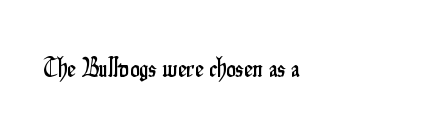
{"italic": "no", "underline": "no", "letter_spacing": "normal", "letter_spacing_em": 0.0, "glyph_px": 27}
